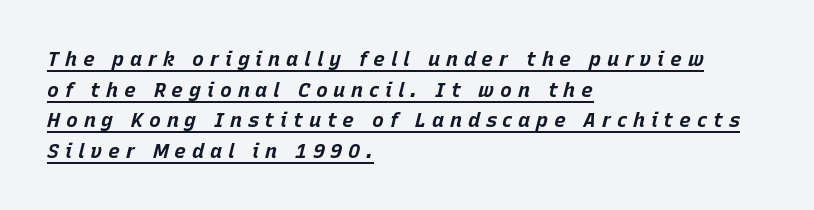
The passage is arranged the way most books set body copy — flush left. What weight is shown? A full bold with thick strokes. Looking at the ascenders, they clearly lean. The space between consecutive lines is moderate. The line texture is sparse and dotted thanks to wide tracking. The lettering is marked with a stroke running underneath it.
